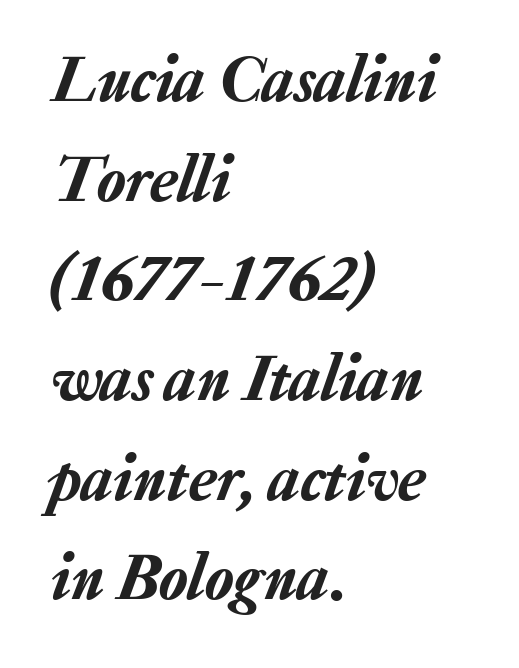
The image shows 66 px text type, italic (leaning right); set left-aligned, normal line spacing (1.51x), normal letter spacing, not underlined; low stroke contrast and a medium x-height.
